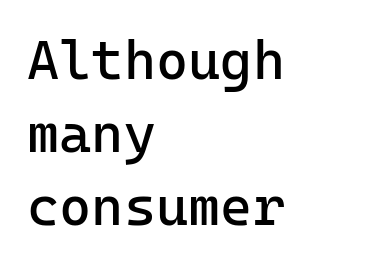
The image shows 55 px regular-weight sans-serif type, upright, monospaced; set left-aligned, normal line spacing (1.33x), normal letter spacing, not underlined; low stroke contrast and a medium x-height.
